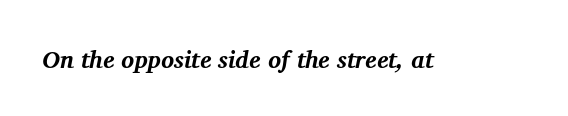
A full-strength bold gives these letters their thick strokes. Short note: letters normally spaced. Any mark beneath the type? The region is blank. This sample uses an oblique cut, with every glyph tilted off the vertical.
